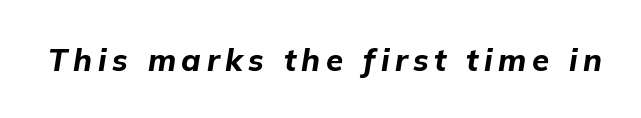
Q: Is the text bold? A: Yes.
Q: Is the text italic (slanted)? A: Yes, it leans right by about 9 degrees.
Q: Is the text underlined? A: No.
Q: Width (condensed, normal, or wide)? A: Normal.
Q: Stroke contrast? A: Low.
Q: x-height? A: Medium.
Q: Monospaced? A: No.
